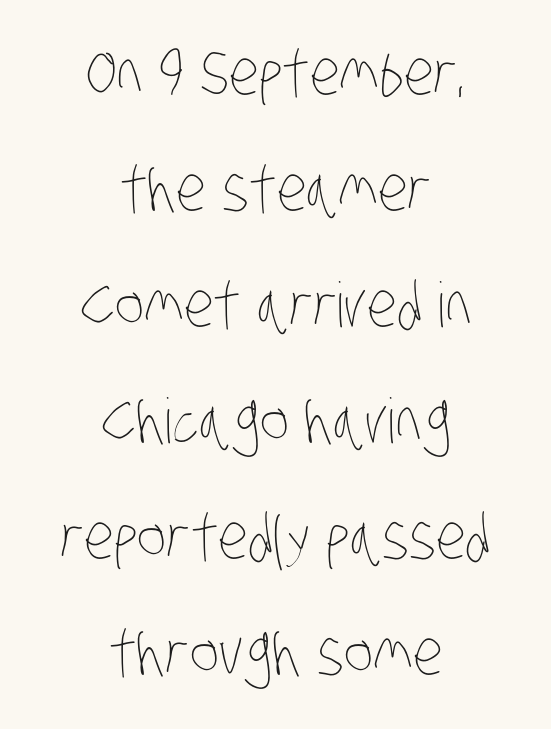
Q: Is the text bold? A: No.
Q: Is the text underlined? A: No.
Q: How is the paragraph aligned? A: Centered.
Q: Is the spacing between letters normal or unusually wide? A: Normal.
Q: Width (condensed, normal, or wide)? A: Condensed.
Q: Stroke contrast? A: Low.
Q: x-height? A: Large.
Q: Monospaced? A: No.
